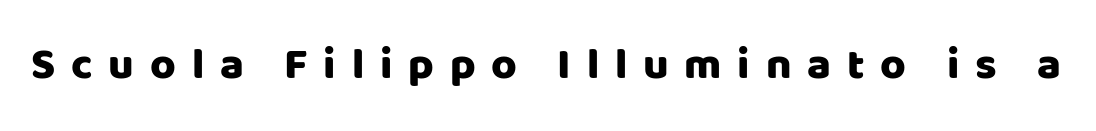
The image shows 44 px sans-serif type, upright; set unusually wide letter spacing (+0.36 em), not underlined; low stroke contrast and a large x-height.
